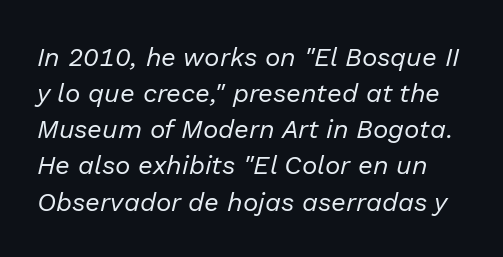
Weight: not bold — regular or lighter. When letters slant like this, we call the style italic. Rows of type keep a routine distance in the vertical direction. Any mark beneath the type? The region is blank. Between one letter and the next there's only the usual sliver of space.
